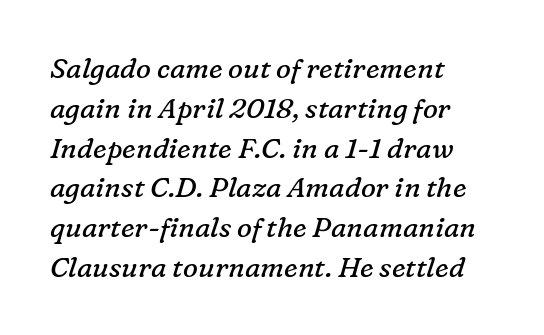
{"serif": "yes", "italic": "yes", "lean": "right", "slant_degrees": 16, "bold": "no", "weight": "regular", "width": "normal", "stroke_contrast": "low", "x_height": "medium", "monospaced": "no", "underline": "no", "align": "left", "line_spacing": "normal", "line_spacing_ratio": 1.42, "letter_spacing": "normal", "letter_spacing_em": 0.0, "glyph_px": 28}
